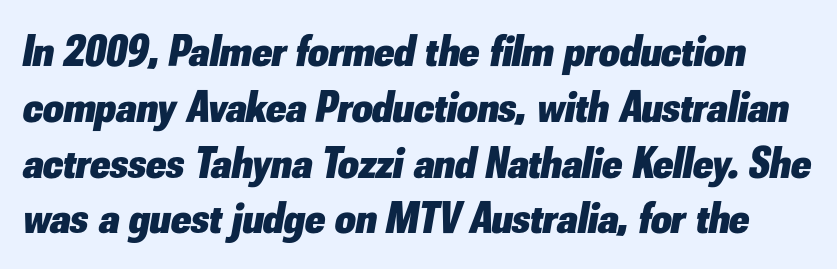
Clear beneath every line of the passage. The letterforms sit shoulder to shoulder at normal distance. Spacing verdict: proportional, widths tailored to each character. A dark, heavy texture on the line: the type is bold.
